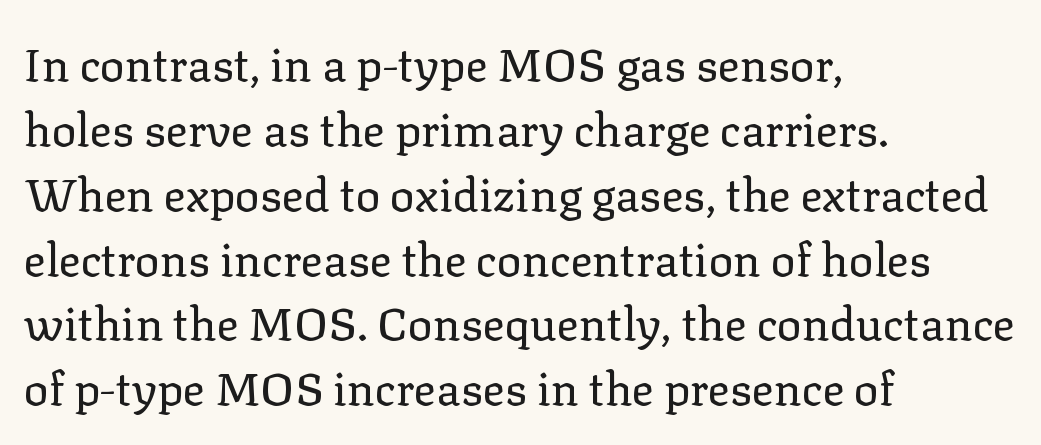
{"serif": "yes", "italic": "no", "bold": "no", "weight": "regular", "width": "normal", "stroke_contrast": "low", "x_height": "medium", "monospaced": "no", "underline": "no", "align": "left", "line_spacing": "normal", "line_spacing_ratio": 1.41, "letter_spacing": "normal", "letter_spacing_em": 0.0, "glyph_px": 46}
